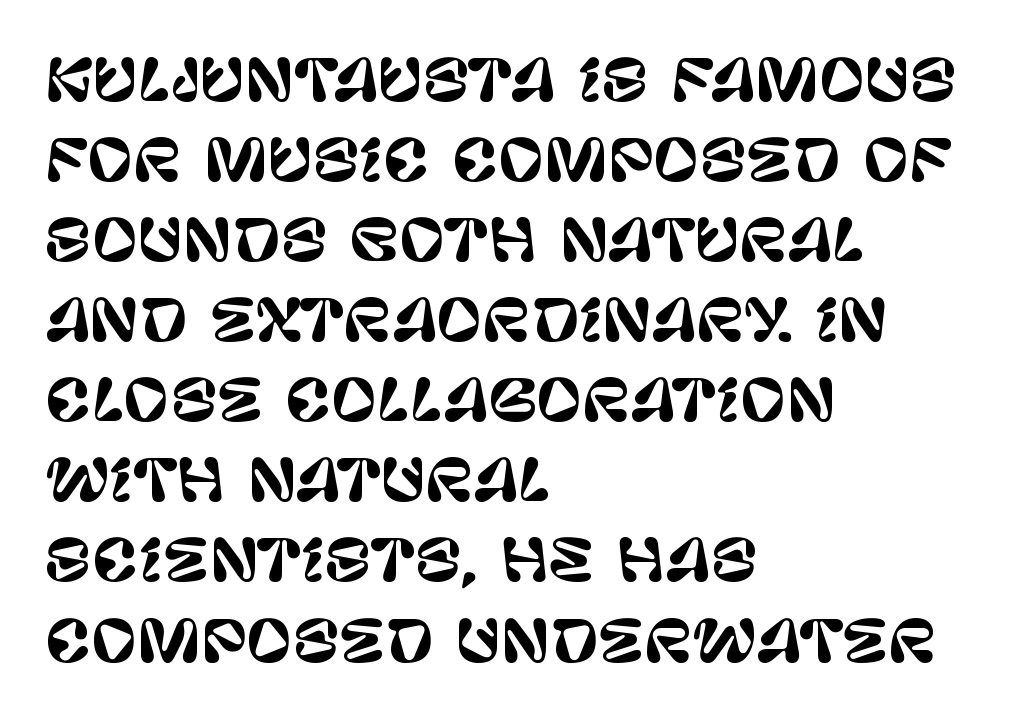
Standard letterfit; no display-style spreading of the glyphs. These lines are rendered in a variable-pitch font. The space beneath each line is pristine and unruled. These lines are composed in type without serifs.
